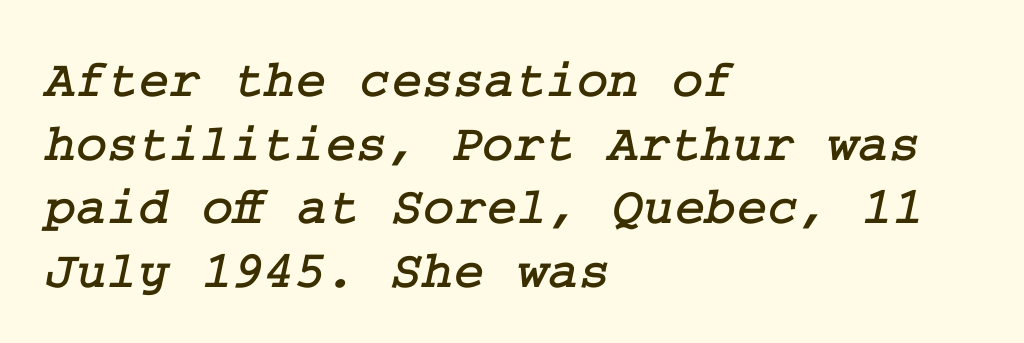
{"serif": "yes", "width": "normal", "stroke_contrast": "low", "x_height": "medium", "underline": "no", "align": "left", "line_spacing_ratio": 1.2, "letter_spacing": "normal", "letter_spacing_em": 0.0, "glyph_px": 53}
